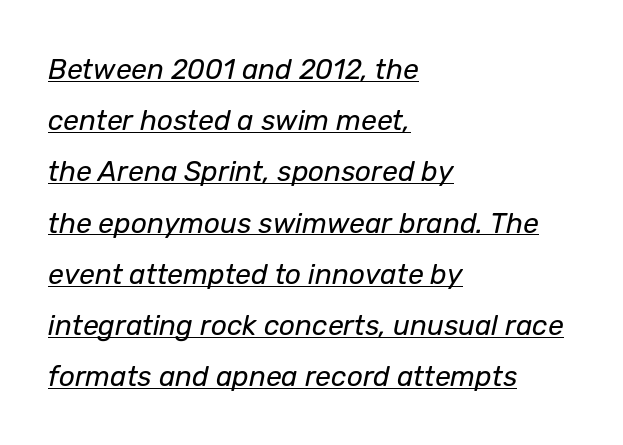
The image shows 28 px regular-weight type, italic (leaning right); set left-aligned, line spacing 1.83x, normal letter spacing, underlined; low stroke contrast and a medium x-height.
